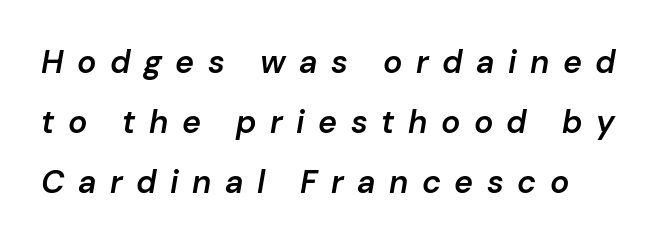
Q: Is the text bold? A: Semi-bold.
Q: Is the text italic (slanted)? A: Yes, it leans right by about 10 degrees.
Q: Is the text underlined? A: No.
Q: Is the spacing between letters normal or unusually wide? A: Unusually wide.
Q: Width (condensed, normal, or wide)? A: Normal.
Q: Stroke contrast? A: Low.
Q: x-height? A: Medium.
Q: Monospaced? A: No.
